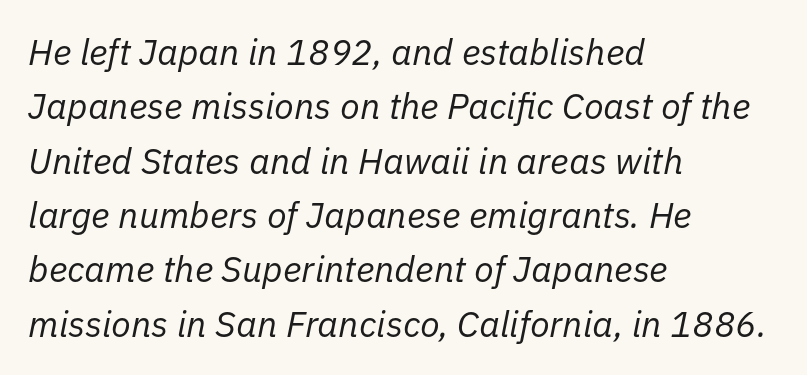
The image shows 36 px regular-weight type, italic (leaning right); set left-aligned, normal line spacing (1.51x), normal letter spacing, not underlined; low stroke contrast and a medium x-height.
